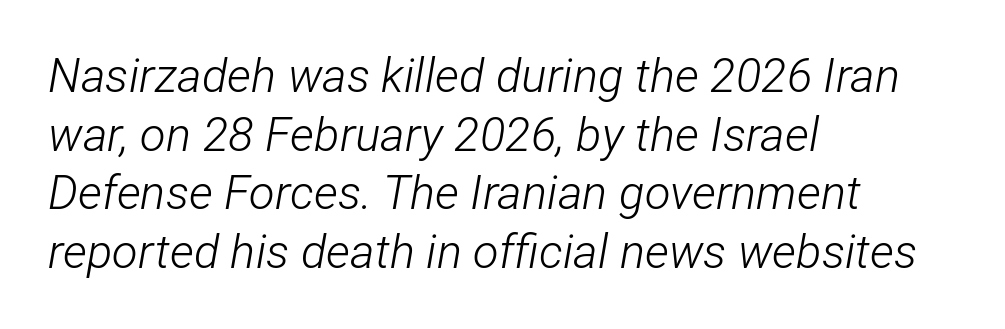
Q: Is the text bold? A: No.
Q: Is the text italic (slanted)? A: Yes, it leans right by about 12 degrees.
Q: Is the text underlined? A: No.
Q: How is the paragraph aligned? A: Left-aligned.
Q: Is the spacing between letters normal or unusually wide? A: Normal.
Q: Is the spacing between lines tight, normal or loose? A: Normal.
Q: Width (condensed, normal, or wide)? A: Condensed.
Q: Stroke contrast? A: Low.
Q: x-height? A: Medium.
Q: Monospaced? A: No.
